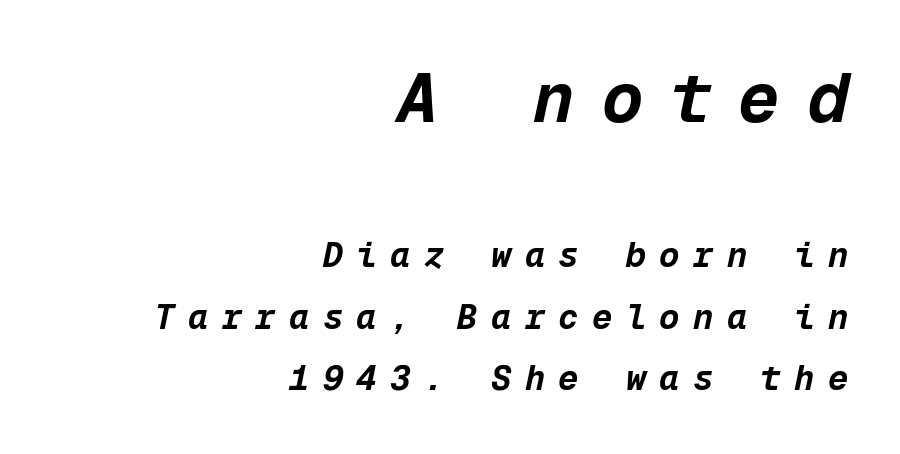
{"italic": "yes", "lean": "right", "slant_degrees": 12, "bold": "yes", "weight": "bold", "width": "normal", "stroke_contrast": "low", "x_height": "medium", "monospaced": "yes", "underline": "no", "align": "right", "line_spacing_ratio": 1.81, "letter_spacing": "wide", "letter_spacing_em": 0.39, "larger_block": "first", "size_ratio": 2.03, "glyph_px": 69}
